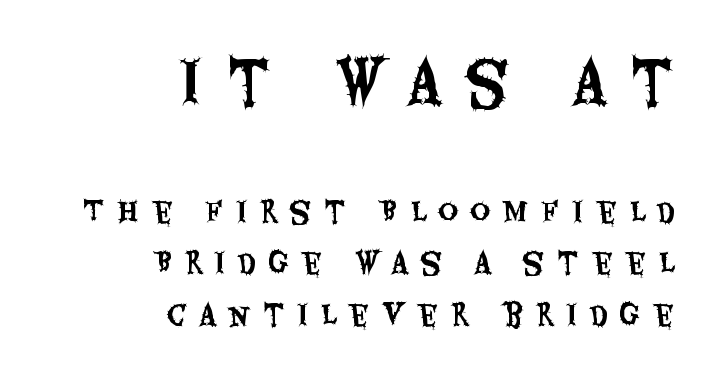
{"serif": "no", "italic": "no", "width": "condensed", "stroke_contrast": "medium", "x_height": "large", "monospaced": "no", "underline": "no", "align": "right", "line_spacing_ratio": 1.84, "letter_spacing": "wide", "letter_spacing_em": 0.45, "larger_block": "first", "size_ratio": 2.0, "glyph_px": 56}
